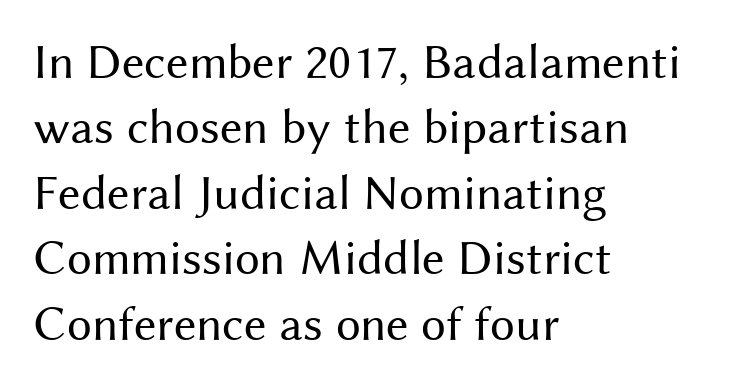
{"serif": "no", "italic": "no", "bold": "no", "weight": "regular", "width": "normal", "stroke_contrast": "medium", "x_height": "medium", "monospaced": "no", "underline": "no", "align": "left", "line_spacing": "normal", "line_spacing_ratio": 1.31, "letter_spacing": "normal", "letter_spacing_em": 0.0, "glyph_px": 50}
